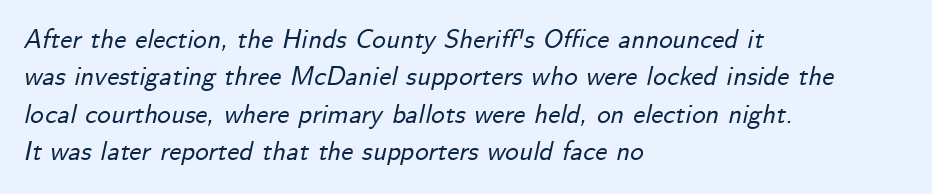
Q: Is the text italic (slanted)? A: Yes, it leans right by about 12 degrees.
Q: Is the text underlined? A: No.
Q: How is the paragraph aligned? A: Left-aligned.
Q: Is the spacing between letters normal or unusually wide? A: Normal.
Q: Is the spacing between lines tight, normal or loose? A: Normal.
